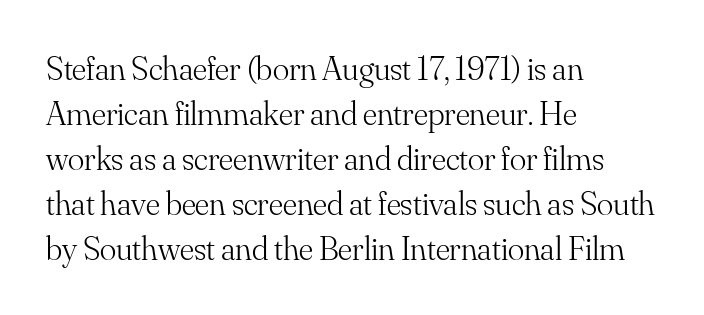
Q: Is the text bold? A: No.
Q: Is the text italic (slanted)? A: No, it is upright.
Q: Is the typeface a serif or a sans-serif typeface? A: Serif.
Q: Is the text underlined? A: No.
Q: How is the paragraph aligned? A: Left-aligned.
Q: Is the spacing between letters normal or unusually wide? A: Normal.
Q: Is the spacing between lines tight, normal or loose? A: Normal.
Q: Width (condensed, normal, or wide)? A: Normal.
Q: Stroke contrast? A: Medium.
Q: x-height? A: Small.
Q: Monospaced? A: No.
